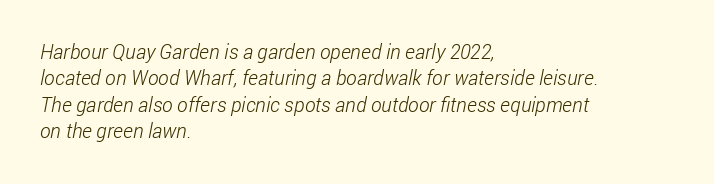
Q: Is the text bold? A: No.
Q: Is the text underlined? A: No.
Q: How is the paragraph aligned? A: Left-aligned.
Q: Is the spacing between letters normal or unusually wide? A: Normal.
Q: Is the spacing between lines tight, normal or loose? A: Normal.
